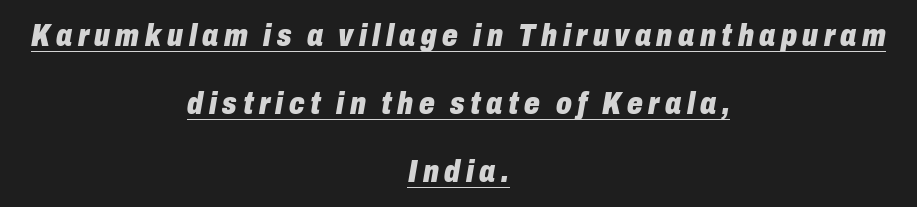
Q: Is the text bold? A: Yes.
Q: Is the text italic (slanted)? A: Yes, it leans right by about 10 degrees.
Q: Is the text underlined? A: Yes.
Q: How is the paragraph aligned? A: Centered.
Q: Is the spacing between lines tight, normal or loose? A: Loose.
Q: Width (condensed, normal, or wide)? A: Condensed.
Q: Stroke contrast? A: Low.
Q: x-height? A: Medium.
Q: Monospaced? A: No.
